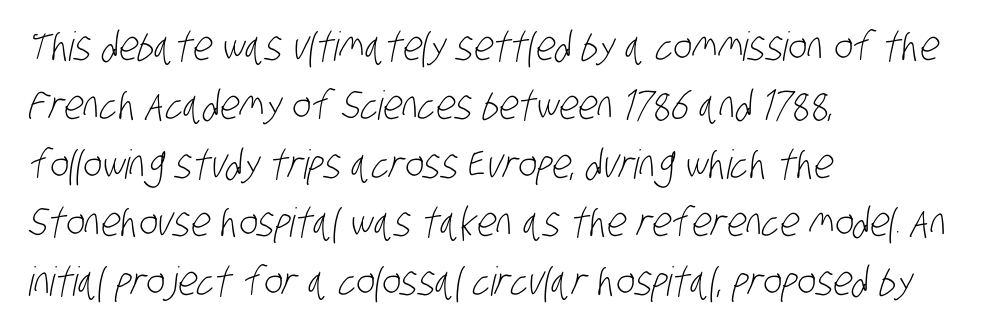
The image shows 40 px light, condensed sans-serif type; set left-aligned, normal line spacing (1.47x), normal letter spacing, not underlined; low stroke contrast and a large x-height.
